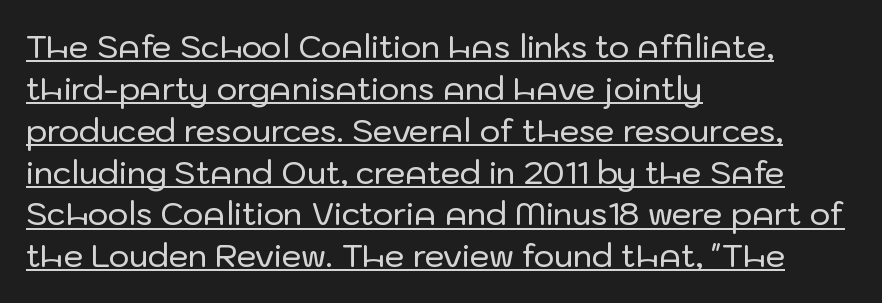
Evenly set lines give the paragraph a standard silhouette. The passage shown is typeset with a sans-serif family. There is no visible air inserted between adjacent glyphs. The typography opts for an upright posture over an oblique one.
